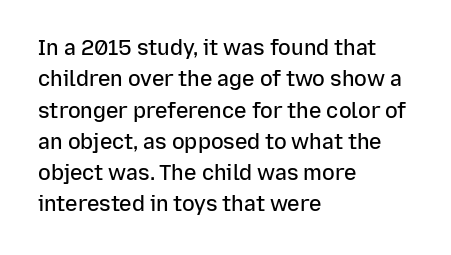
{"italic": "no", "bold": "semi", "underline": "no", "align": "left", "line_spacing": "normal", "line_spacing_ratio": 1.49, "letter_spacing": "normal", "letter_spacing_em": 0.0, "glyph_px": 21}
